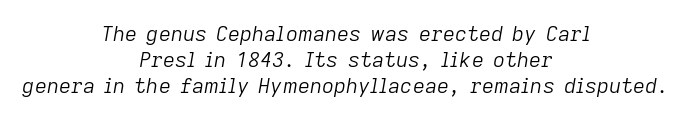
{"italic": "yes", "lean": "right", "slant_degrees": 9, "bold": "no", "underline": "no", "align": "center", "line_spacing_ratio": 1.23, "letter_spacing": "normal", "letter_spacing_em": 0.0, "glyph_px": 21}
